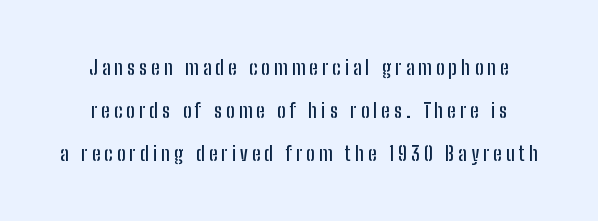
The image shows 20 px text type, upright; set loose line spacing (2.15x), unusually wide letter spacing (+0.21 em), not underlined.
